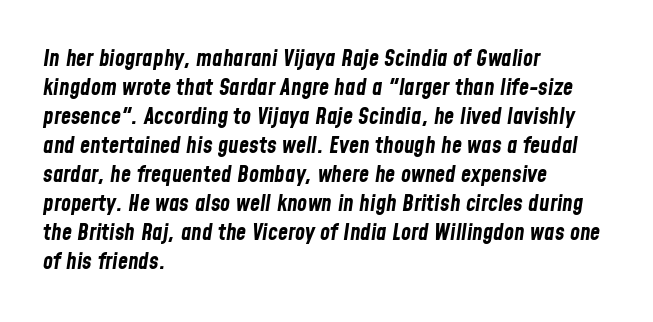
The image shows 23 px bold type, italic (leaning right); set left-aligned, normal line spacing (1.26x), normal letter spacing, not underlined.
